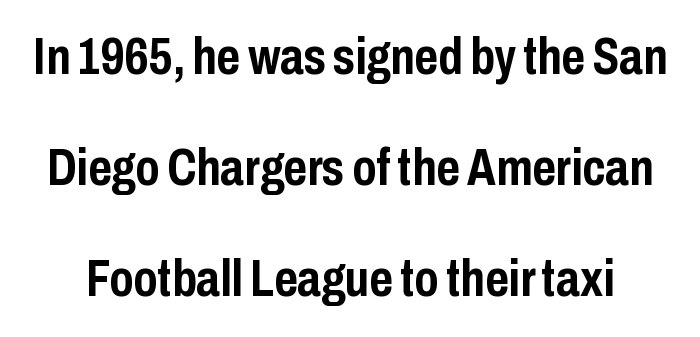
Is the type bold? Yes — the strokes are clearly thick and heavy. How would I describe the line gaps? Wide and relaxed. Words float on clear page, feet unadorned. Here the designer chose a conventional face with non-uniform glyph widths. A typesetter would label this face a sans. Default kerning and tracking; the words read as compact shapes.
